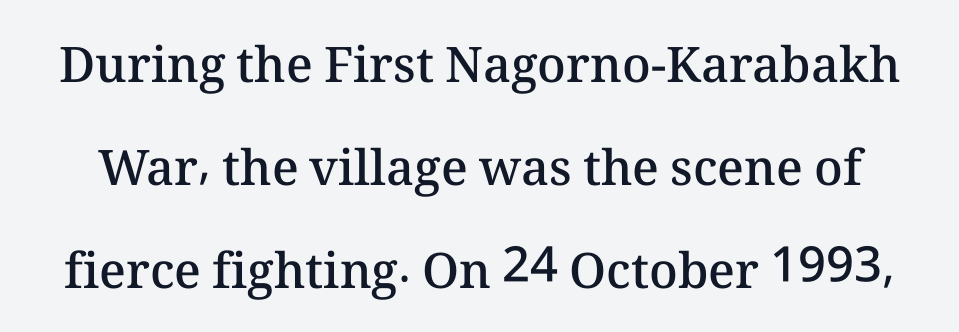
The image shows 49 px semibold type, upright; set loose line spacing (2.1x), normal letter spacing, not underlined; medium stroke contrast and a medium x-height.
